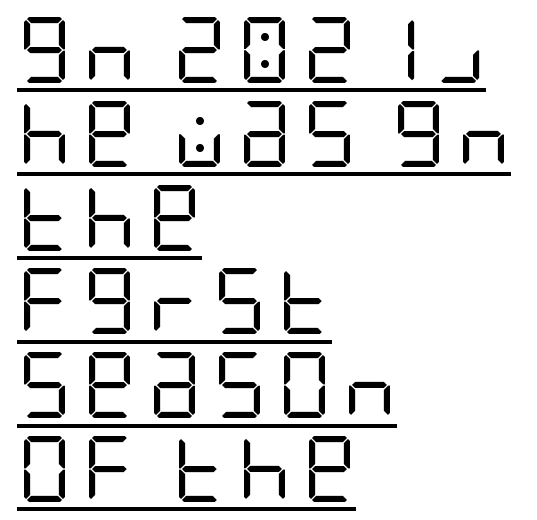
{"serif": "no", "italic": "no", "bold": "no", "weight": "regular", "width": "condensed", "stroke_contrast": "low", "x_height": "large", "underline": "yes", "align": "left", "line_spacing": "normal", "line_spacing_ratio": 1.27, "glyph_px": 66}
